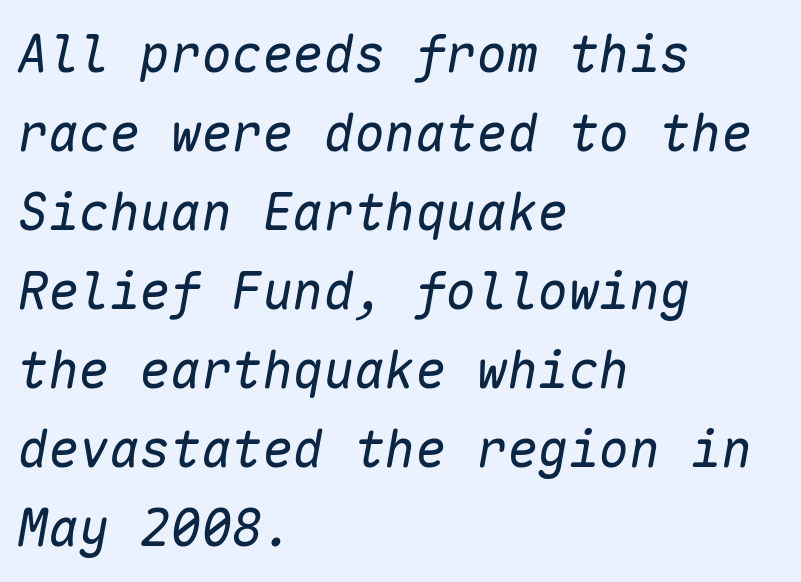
A classic flush-left, rag-right setting is used for this passage. The foot of each line stays bare and open. The passage shown is typed in a monospace face where columns stay perfectly aligned. This rendering leaves character spacing at its baseline value.
